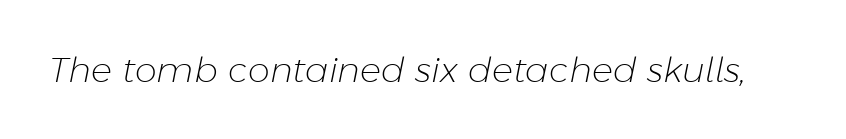
The image shows 35 px light type, italic (leaning right); set normal letter spacing, not underlined; low stroke contrast and a medium x-height.
